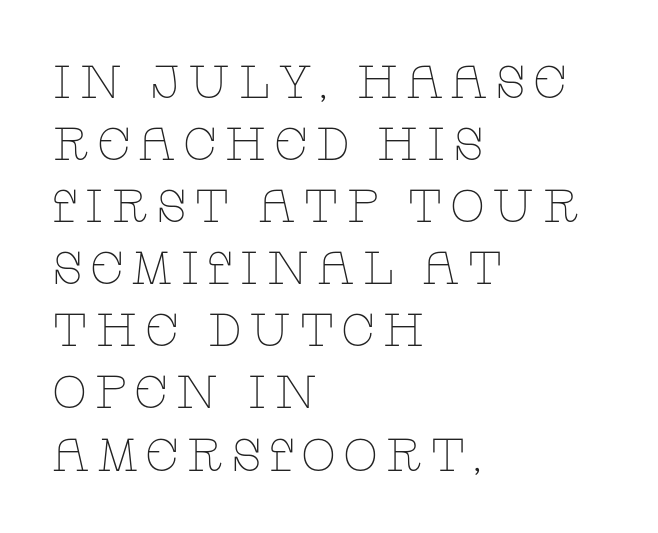
The image shows 46 px thin, wide serif type, upright; set left-aligned, normal line spacing (1.35x), not underlined; low stroke contrast and a large x-height.
